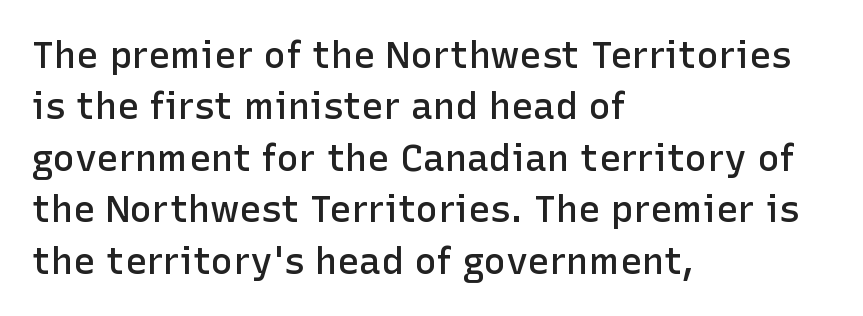
Q: Is the text bold? A: Semi-bold.
Q: Is the text italic (slanted)? A: No, it is upright.
Q: Is the typeface a serif or a sans-serif typeface? A: Sans-serif.
Q: Is the text underlined? A: No.
Q: How is the paragraph aligned? A: Left-aligned.
Q: Is the spacing between letters normal or unusually wide? A: Normal.
Q: Is the spacing between lines tight, normal or loose? A: Normal.
Q: Width (condensed, normal, or wide)? A: Normal.
Q: Stroke contrast? A: Low.
Q: x-height? A: Medium.
Q: Monospaced? A: No.
